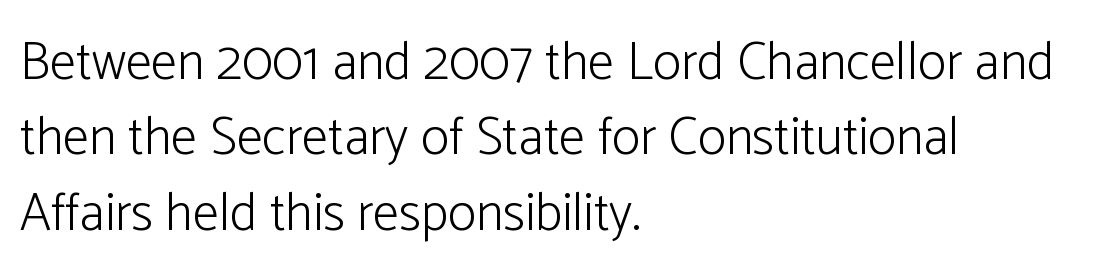
These lines are rendered in a variable-pitch font. Horizontally, the lines are justified to the leading edge only. The typeface chosen for these lines omits serifs. Lines of text with bare space underneath. Think standard paragraph weight, or any step lighter than that.
